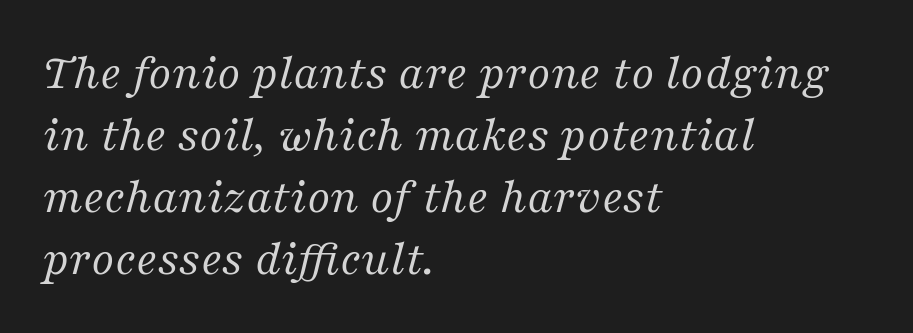
{"serif": "yes", "italic": "yes", "lean": "right", "slant_degrees": 16, "bold": "no", "weight": "regular", "width": "normal", "stroke_contrast": "medium", "x_height": "medium", "monospaced": "no", "underline": "no", "align": "left", "line_spacing_ratio": 1.24, "letter_spacing": "normal", "letter_spacing_em": 0.0, "glyph_px": 50}
